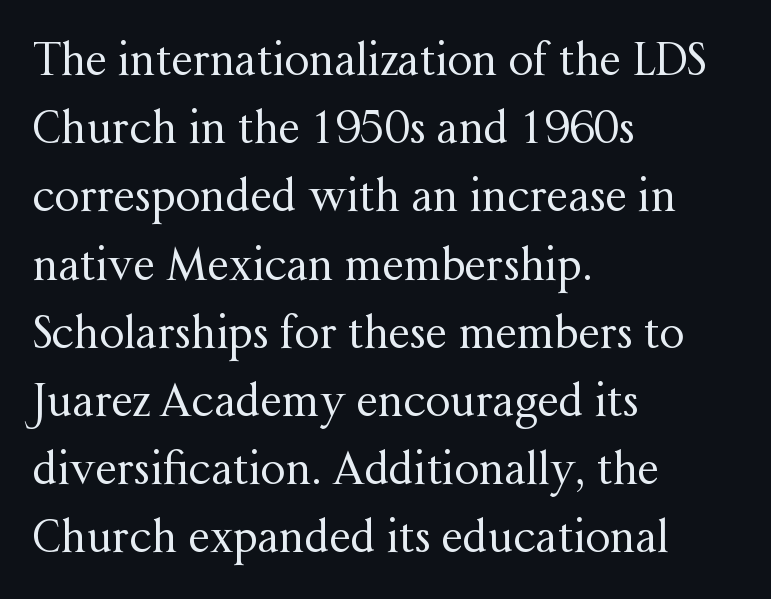
{"serif": "yes", "italic": "no", "bold": "no", "weight": "regular", "width": "normal", "stroke_contrast": "medium", "x_height": "medium", "monospaced": "no", "underline": "no", "align": "left", "line_spacing": "normal", "line_spacing_ratio": 1.55, "letter_spacing": "normal", "letter_spacing_em": 0.0, "glyph_px": 44}
